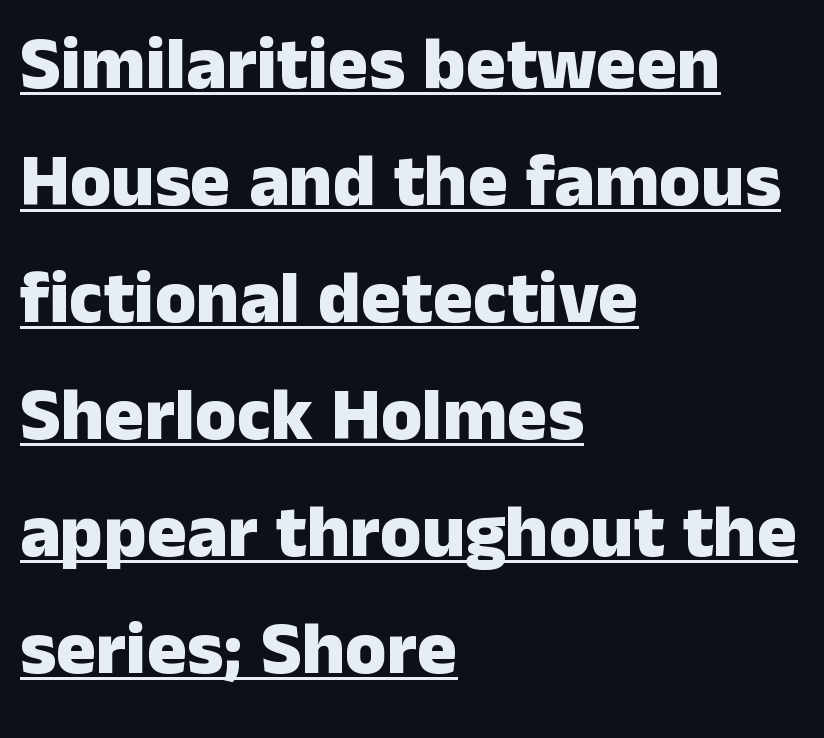
Q: Is the text bold? A: Yes.
Q: Is the text italic (slanted)? A: No, it is upright.
Q: Is the typeface a serif or a sans-serif typeface? A: Sans-serif.
Q: Is the text underlined? A: Yes.
Q: How is the paragraph aligned? A: Left-aligned.
Q: Is the spacing between letters normal or unusually wide? A: Normal.
Q: Is the spacing between lines tight, normal or loose? A: Normal.
Q: Width (condensed, normal, or wide)? A: Normal.
Q: Stroke contrast? A: Low.
Q: x-height? A: Medium.
Q: Monospaced? A: No.
